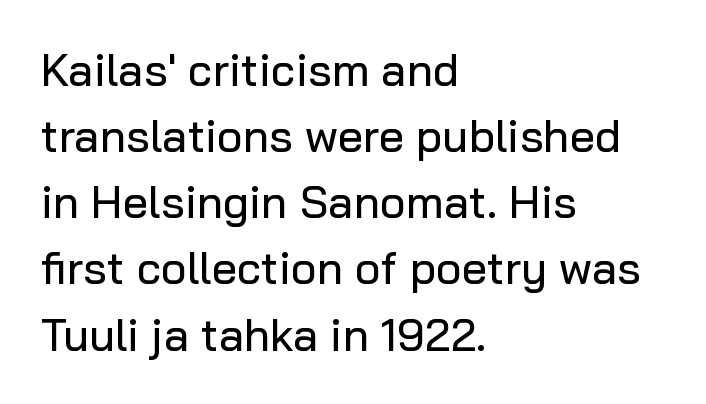
{"serif": "no", "italic": "no", "width": "normal", "stroke_contrast": "low", "x_height": "medium", "monospaced": "no", "underline": "no", "align": "left", "line_spacing": "normal", "line_spacing_ratio": 1.47, "letter_spacing": "normal", "letter_spacing_em": 0.0, "glyph_px": 45}
